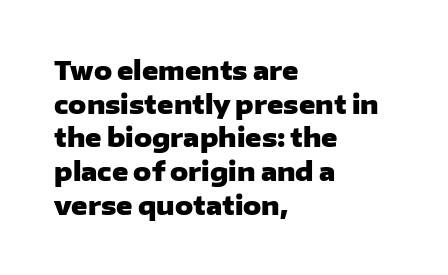
Q: Is the text bold? A: Yes.
Q: Is the text italic (slanted)? A: No, it is upright.
Q: Is the text underlined? A: No.
Q: How is the paragraph aligned? A: Left-aligned.
Q: Is the spacing between letters normal or unusually wide? A: Normal.
Q: Is the spacing between lines tight, normal or loose? A: Normal.
